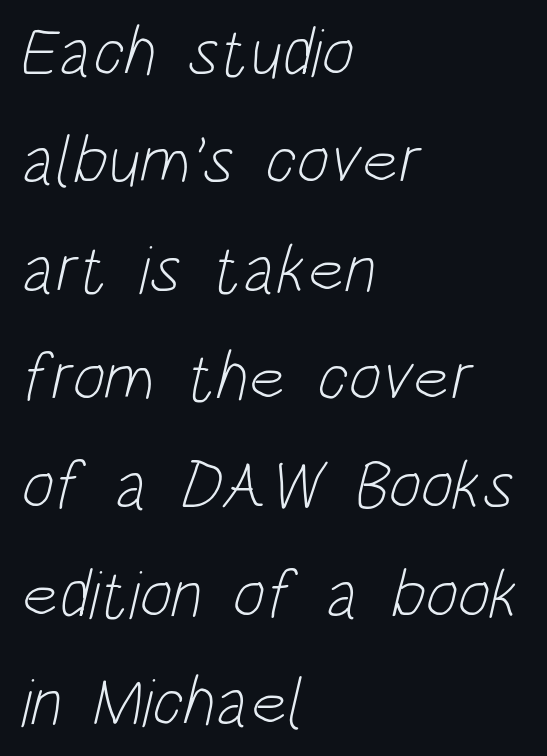
Q: Is the text bold? A: No.
Q: Is the typeface a serif or a sans-serif typeface? A: Sans-serif.
Q: Is the text underlined? A: No.
Q: How is the paragraph aligned? A: Left-aligned.
Q: Is the spacing between letters normal or unusually wide? A: Normal.
Q: Is the spacing between lines tight, normal or loose? A: Normal.
Q: Width (condensed, normal, or wide)? A: Condensed.
Q: Stroke contrast? A: Low.
Q: x-height? A: Large.
Q: Monospaced? A: No.
